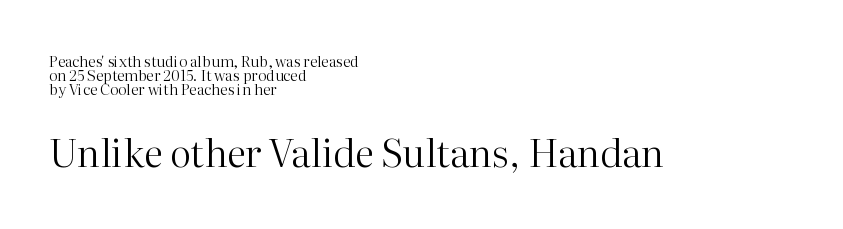
Q: Is the text bold? A: No.
Q: Is the text italic (slanted)? A: No, it is upright.
Q: Is the typeface a serif or a sans-serif typeface? A: Serif.
Q: Is the text underlined? A: No.
Q: How is the paragraph aligned? A: Left-aligned.
Q: Is the spacing between letters normal or unusually wide? A: Normal.
Q: Is the spacing between lines tight, normal or loose? A: Tight.
Q: Which block of text is set in a larger size, the first (top) or the second (bottom)? A: The second (bottom) one.
Q: Width (condensed, normal, or wide)? A: Normal.
Q: Stroke contrast? A: High.
Q: x-height? A: Medium.
Q: Monospaced? A: No.
